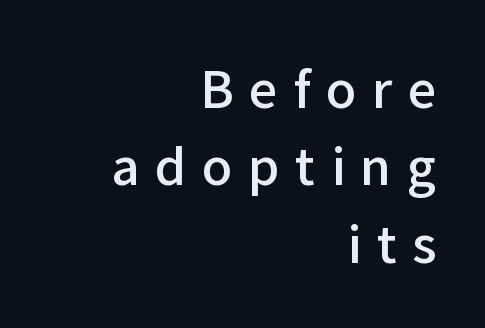
The image shows 50 px semibold sans-serif type, upright; set right-aligned, normal line spacing (1.55x), unusually wide letter spacing (+0.31 em), not underlined; low stroke contrast and a medium x-height.
